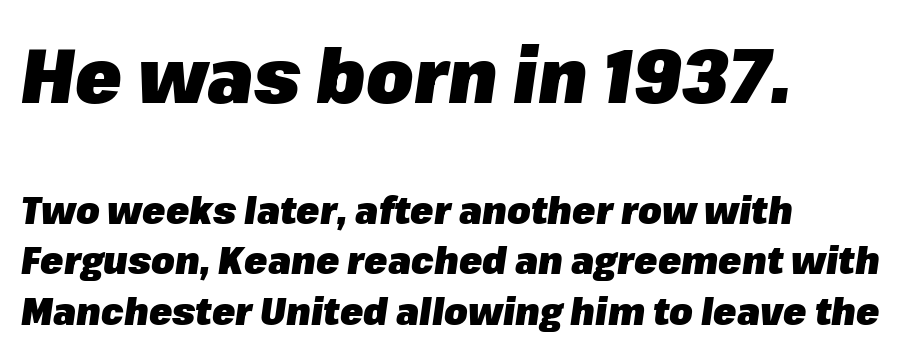
Q: Is the text bold? A: Yes.
Q: Is the text italic (slanted)? A: Yes, it leans right by about 8 degrees.
Q: Is the text underlined? A: No.
Q: How is the paragraph aligned? A: Left-aligned.
Q: Is the spacing between letters normal or unusually wide? A: Normal.
Q: Is the spacing between lines tight, normal or loose? A: Normal.
Q: Which block of text is set in a larger size, the first (top) or the second (bottom)? A: The first (top) one.
Q: Width (condensed, normal, or wide)? A: Normal.
Q: Stroke contrast? A: Low.
Q: x-height? A: Medium.
Q: Monospaced? A: No.
